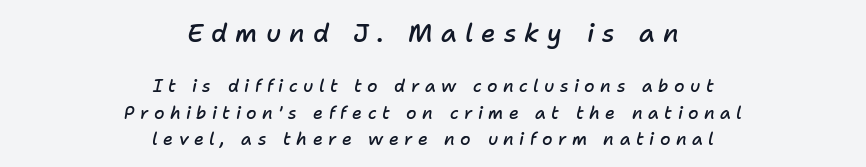
Clear beneath every line of the passage. If you folded the block vertically in half, each line would mirror itself in length. Regular leading. The passage shown begins with its larger block and ends with its smaller one.
